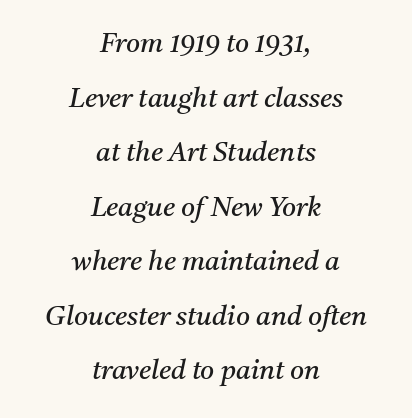
Q: Is the text bold? A: No.
Q: Is the text italic (slanted)? A: Yes, it leans right by about 11 degrees.
Q: Is the text underlined? A: No.
Q: How is the paragraph aligned? A: Centered.
Q: Is the spacing between letters normal or unusually wide? A: Normal.
Q: Is the spacing between lines tight, normal or loose? A: Loose.
